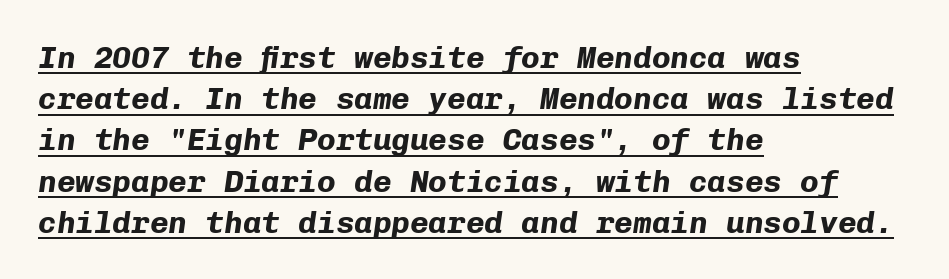
The sample's only ornament is a line tracing under the words. The ragged edge is on the right, which tells us the setting is flush left. A typesetter would call this monospace, since all characters share one set width. The rows are spaced the way most documents space them. Letter spacing: default.
